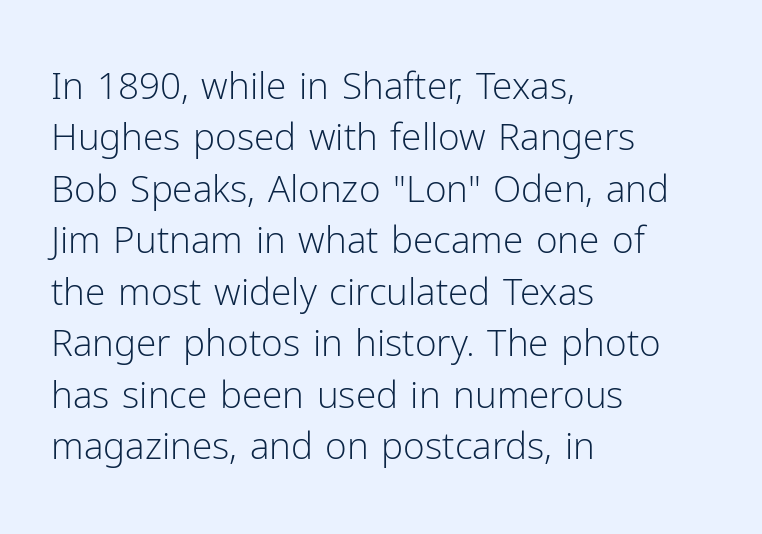
Ascenders rise straight up at ninety degrees. The typeface has the unassuming heft of standard copy or less. Do the characters align in a grid? No, the font is proportional. The horizontal fit of the characters is conventional and even. This rendering employs a face without finishing strokes, i.e., a sans-serif.
